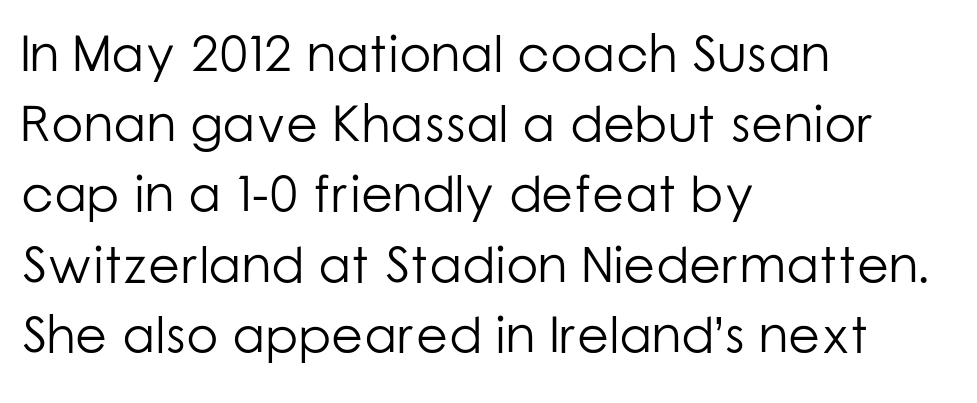
Q: Is the text bold? A: No.
Q: Is the text italic (slanted)? A: No, it is upright.
Q: Is the typeface a serif or a sans-serif typeface? A: Sans-serif.
Q: Is the text underlined? A: No.
Q: How is the paragraph aligned? A: Left-aligned.
Q: Is the spacing between letters normal or unusually wide? A: Normal.
Q: Is the spacing between lines tight, normal or loose? A: Normal.
Q: Width (condensed, normal, or wide)? A: Normal.
Q: Stroke contrast? A: Low.
Q: x-height? A: Medium.
Q: Monospaced? A: No.
